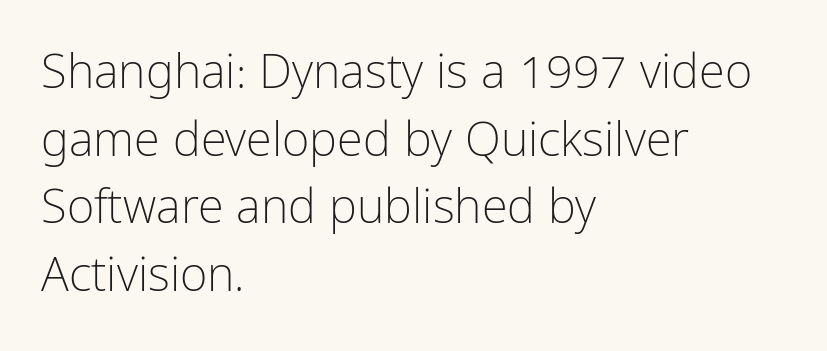
{"serif": "no", "italic": "no", "bold": "no", "weight": "light", "width": "condensed", "stroke_contrast": "low", "x_height": "medium", "monospaced": "no", "underline": "no", "align": "left", "line_spacing": "normal", "line_spacing_ratio": 1.44, "letter_spacing": "normal", "letter_spacing_em": 0.0, "glyph_px": 47}
